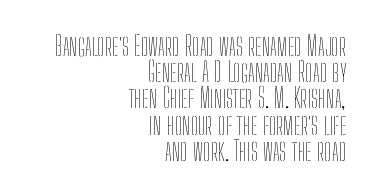
Line spacing here is tight. This rendering uses right alignment, leaving the left contour irregular. Counters stay open thanks to moderate or lighter strokes. Short note: letters normally spaced. The words here are not underlined.
